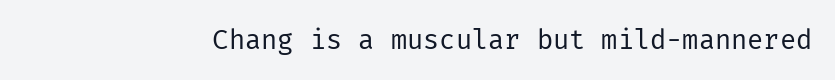
{"italic": "no", "bold": "no", "underline": "no", "letter_spacing": "normal", "letter_spacing_em": 0.0, "glyph_px": 27}
